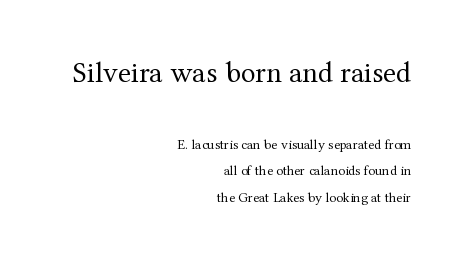
{"serif": "yes", "italic": "no", "bold": "no", "weight": "regular", "width": "normal", "stroke_contrast": "medium", "x_height": "medium", "monospaced": "no", "underline": "no", "align": "right", "line_spacing_ratio": 1.89, "letter_spacing": "normal", "letter_spacing_em": 0.0, "larger_block": "first", "size_ratio": 2.14, "glyph_px": 30}
